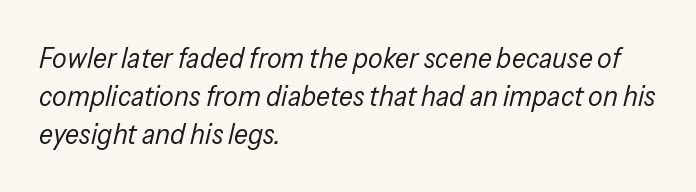
The zone under the glyphs is completely vacant. The designer left line spacing at the default. The horizontal fit of the characters is conventional and even. Varying glyph widths throughout — classic text-font behaviour. The text carries the slant typical of an italic or oblique font.
